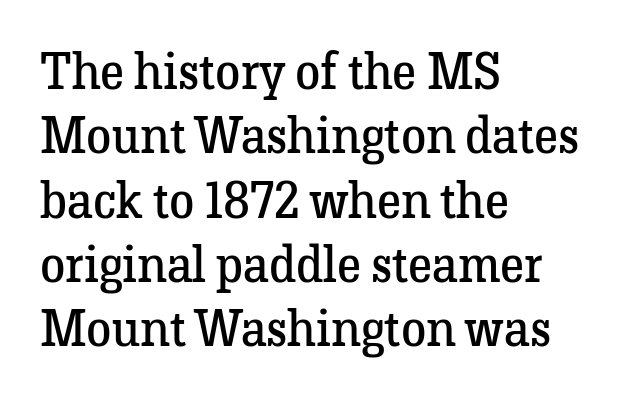
{"serif": "yes", "italic": "no", "bold": "no", "weight": "regular", "width": "normal", "stroke_contrast": "low", "x_height": "medium", "monospaced": "no", "underline": "no", "align": "left", "line_spacing": "normal", "line_spacing_ratio": 1.26, "letter_spacing": "normal", "letter_spacing_em": 0.0, "glyph_px": 51}
